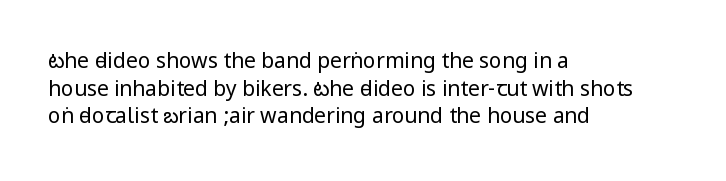
Teacher's note: observe the even left margin — that is flush-left alignment. The line texture is even and compact thanks to regular tracking. The lettering stays uniformly vertical, giving the passage a roman look. The baseline area is clear.
